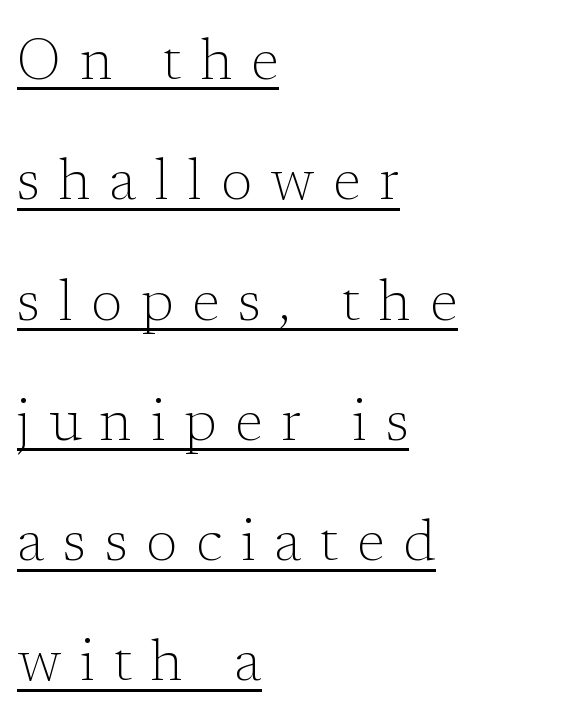
Q: Is the text bold? A: No.
Q: Is the text italic (slanted)? A: No, it is upright.
Q: Is the typeface a serif or a sans-serif typeface? A: Serif.
Q: Is the text underlined? A: Yes.
Q: How is the paragraph aligned? A: Left-aligned.
Q: Is the spacing between letters normal or unusually wide? A: Unusually wide.
Q: Is the spacing between lines tight, normal or loose? A: Loose.
Q: Width (condensed, normal, or wide)? A: Normal.
Q: Stroke contrast? A: Low.
Q: x-height? A: Medium.
Q: Monospaced? A: No.
